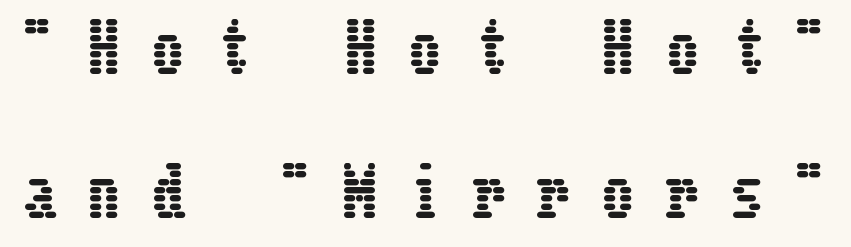
Q: Is the text italic (slanted)? A: No, it is upright.
Q: Is the text underlined? A: No.
Q: Is the spacing between letters normal or unusually wide? A: Unusually wide.
Q: Is the spacing between lines tight, normal or loose? A: Loose.
Q: Width (condensed, normal, or wide)? A: Condensed.
Q: Stroke contrast? A: Low.
Q: x-height? A: Medium.
